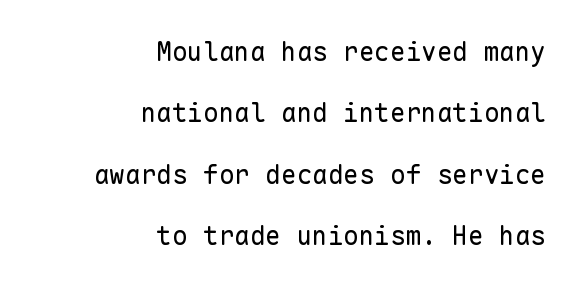
The image shows 26 px text type, upright; set right-aligned, loose line spacing (2.36x), normal letter spacing, not underlined.
